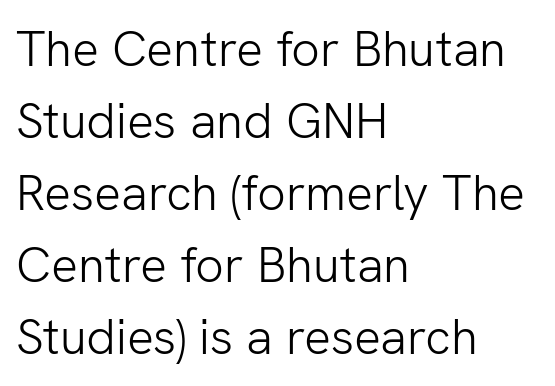
Any mark beneath the type? The region is blank. Heft: none added — not bold. No feet cap the strokes, marking this as sans-serif type. Does the leading feel generous? No, just average. The compositor pushed each line to the left boundary. You could call the tracking neutral — neither tight nor loose.
